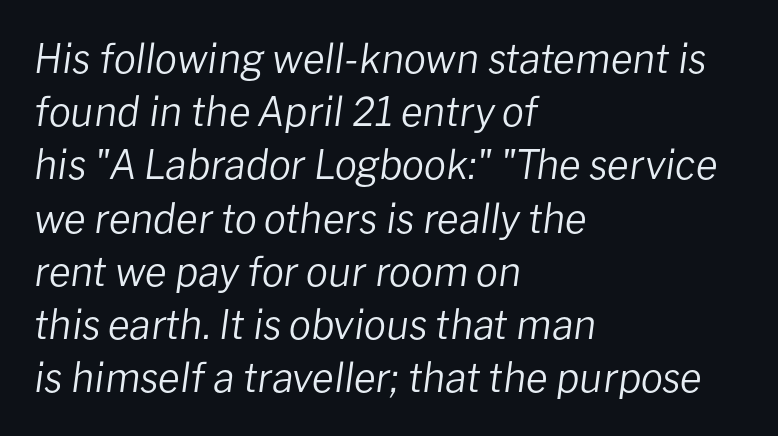
The image shows 40 px regular-weight type, italic (leaning right); set left-aligned, normal line spacing (1.33x), normal letter spacing, not underlined; low stroke contrast and a medium x-height.
